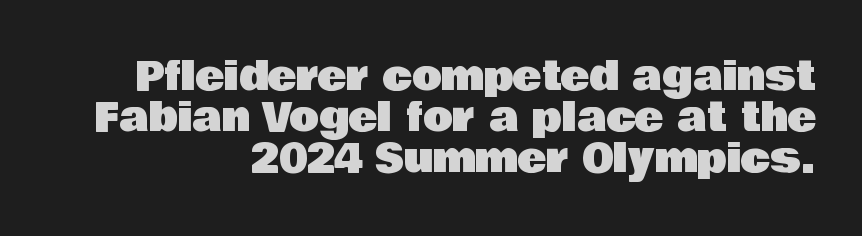
{"serif": "no", "italic": "no", "width": "normal", "stroke_contrast": "low", "x_height": "large", "monospaced": "no", "underline": "no", "align": "right", "line_spacing": "tight", "line_spacing_ratio": 1.05, "letter_spacing": "normal", "letter_spacing_em": 0.0, "glyph_px": 39}
